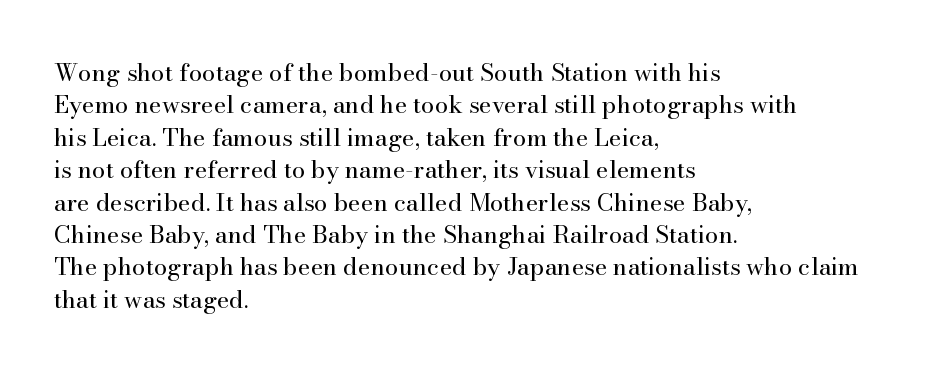
The image shows 24 px text type, upright; set left-aligned, normal line spacing (1.35x), normal letter spacing, not underlined.
